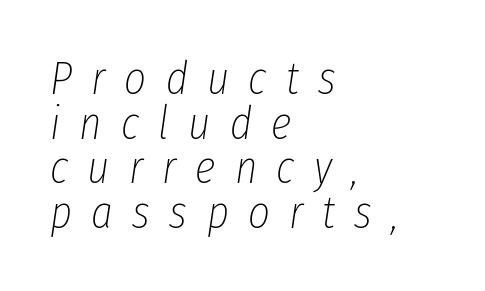
Q: Is the text bold? A: No.
Q: Is the text italic (slanted)? A: Yes, it leans right by about 8 degrees.
Q: Is the text underlined? A: No.
Q: How is the paragraph aligned? A: Left-aligned.
Q: Is the spacing between letters normal or unusually wide? A: Unusually wide.
Q: Is the spacing between lines tight, normal or loose? A: Tight.
Q: Width (condensed, normal, or wide)? A: Condensed.
Q: Stroke contrast? A: Low.
Q: x-height? A: Medium.
Q: Monospaced? A: No.
